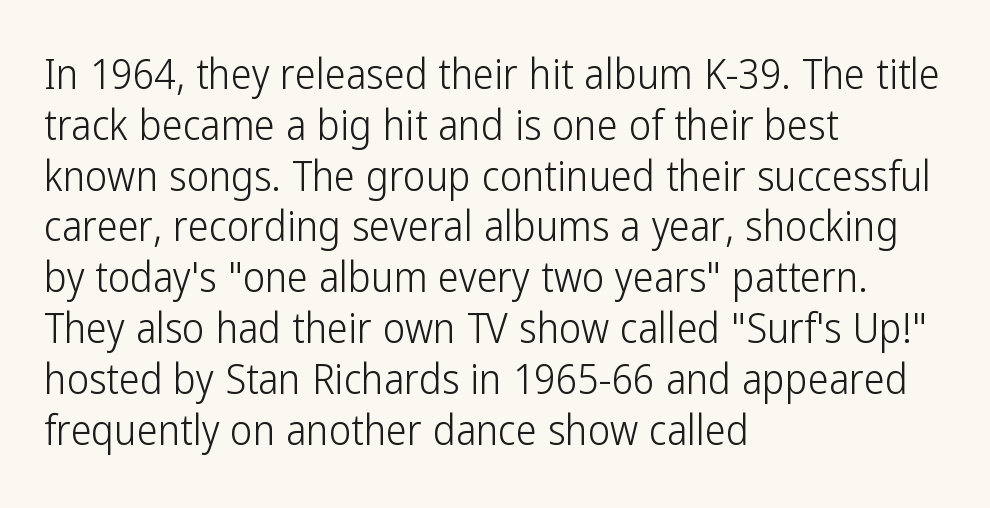
Q: Is the text bold? A: No.
Q: Is the text italic (slanted)? A: No, it is upright.
Q: Is the typeface a serif or a sans-serif typeface? A: Sans-serif.
Q: Is the text underlined? A: No.
Q: How is the paragraph aligned? A: Left-aligned.
Q: Is the spacing between letters normal or unusually wide? A: Normal.
Q: Width (condensed, normal, or wide)? A: Condensed.
Q: Stroke contrast? A: Low.
Q: x-height? A: Medium.
Q: Monospaced? A: No.
